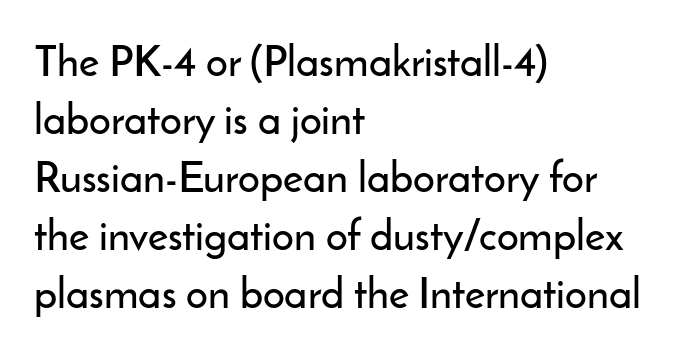
The image shows 43 px sans-serif type, upright; set left-aligned, normal line spacing (1.35x), normal letter spacing, not underlined; low stroke contrast and a small x-height.
